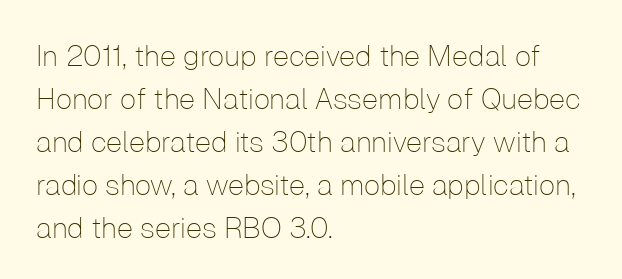
Q: Is the text bold? A: No.
Q: Is the text italic (slanted)? A: No, it is upright.
Q: Is the typeface a serif or a sans-serif typeface? A: Sans-serif.
Q: Is the text underlined? A: No.
Q: How is the paragraph aligned? A: Left-aligned.
Q: Is the spacing between letters normal or unusually wide? A: Normal.
Q: Is the spacing between lines tight, normal or loose? A: Normal.
Q: Width (condensed, normal, or wide)? A: Normal.
Q: Stroke contrast? A: Low.
Q: x-height? A: Medium.
Q: Monospaced? A: No.
